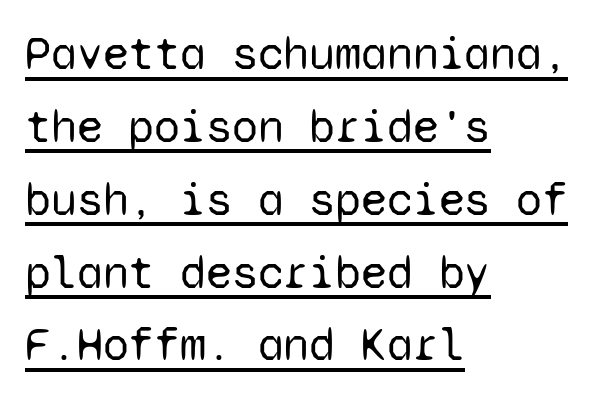
{"serif": "no", "italic": "no", "bold": "no", "weight": "regular", "width": "normal", "stroke_contrast": "low", "x_height": "medium", "monospaced": "yes", "underline": "yes", "align": "left", "line_spacing": "normal", "line_spacing_ratio": 1.55, "letter_spacing": "normal", "letter_spacing_em": 0.0, "glyph_px": 47}
